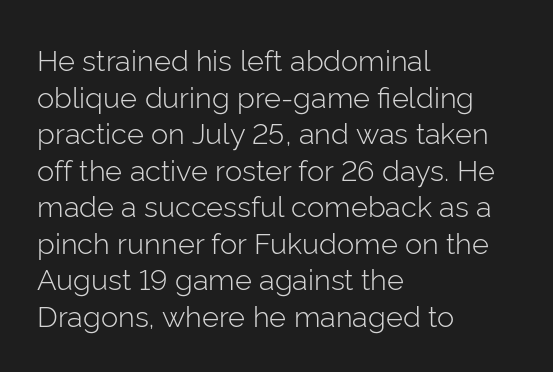
{"serif": "no", "italic": "no", "bold": "no", "weight": "light", "width": "normal", "stroke_contrast": "low", "x_height": "medium", "monospaced": "no", "underline": "no", "align": "left", "line_spacing": "normal", "line_spacing_ratio": 1.26, "letter_spacing": "normal", "letter_spacing_em": 0.0, "glyph_px": 29}
